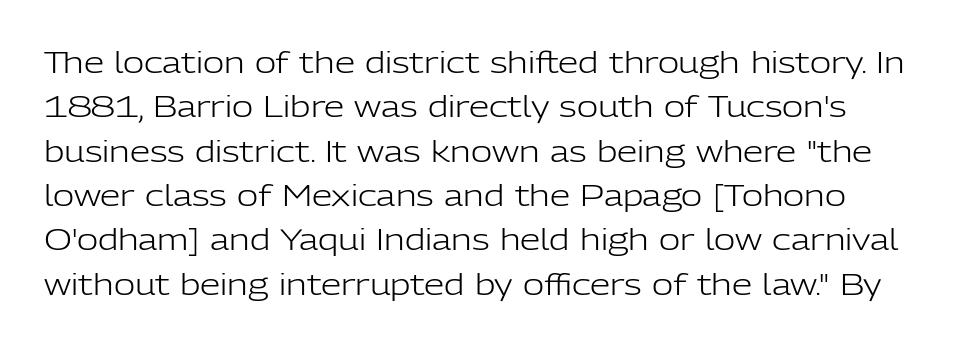
Proportional: the letters do not fall into vertical columns. Each row of text sits above clean, open space. The letterforms sit at book weight or below. Standard letterfit; no display-style spreading of the glyphs. In terms of letterform style, serifs are entirely absent.
